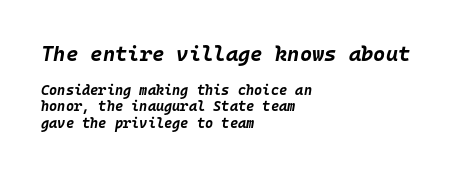
The image shows 21 px bold type, italic (leaning right); set left-aligned, line spacing 1.16x, normal letter spacing, not underlined; the first (top) block is 1.5x larger.
